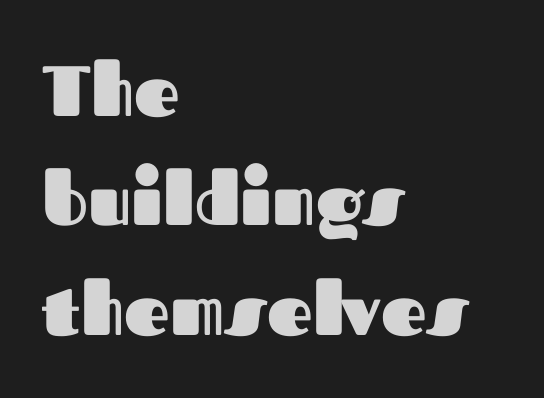
The image shows 71 px heavy sans-serif type, upright; set left-aligned, normal line spacing (1.54x), normal letter spacing, not underlined; medium stroke contrast and a medium x-height.
